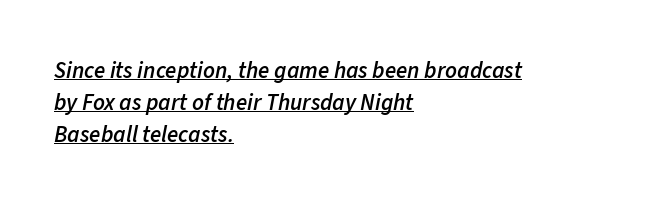
Casual observation: everything's shoved over to the left. Moderately thickened strokes mark this as semibold type. What decoration does the sample have? An underline. The text carries the slant typical of an italic or oblique font. Horizontal bands of white between lines are of average thickness. Caption: standard tracking, unaltered.
